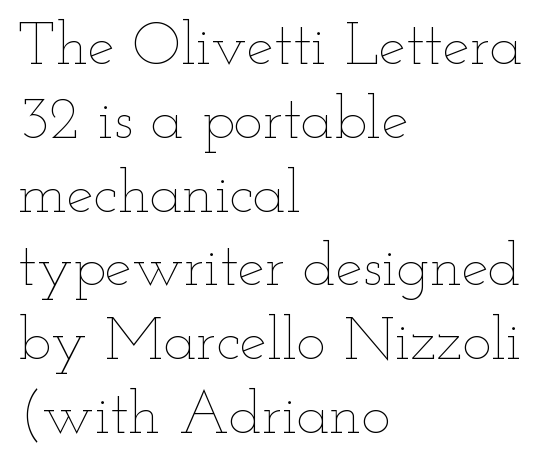
Q: Is the text bold? A: No.
Q: Is the text italic (slanted)? A: No, it is upright.
Q: Is the text underlined? A: No.
Q: How is the paragraph aligned? A: Left-aligned.
Q: Is the spacing between letters normal or unusually wide? A: Normal.
Q: Width (condensed, normal, or wide)? A: Wide.
Q: Stroke contrast? A: Low.
Q: x-height? A: Small.
Q: Monospaced? A: No.
